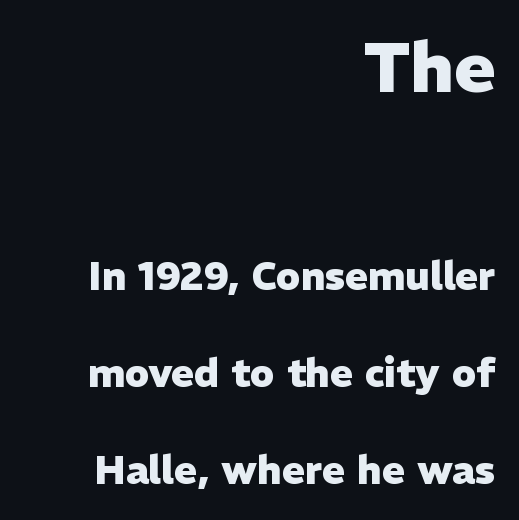
Q: Is the text bold? A: Yes.
Q: Is the text italic (slanted)? A: No, it is upright.
Q: Is the typeface a serif or a sans-serif typeface? A: Sans-serif.
Q: Is the text underlined? A: No.
Q: How is the paragraph aligned? A: Right-aligned.
Q: Is the spacing between letters normal or unusually wide? A: Normal.
Q: Is the spacing between lines tight, normal or loose? A: Loose.
Q: Which block of text is set in a larger size, the first (top) or the second (bottom)? A: The first (top) one.
Q: Width (condensed, normal, or wide)? A: Normal.
Q: Stroke contrast? A: Low.
Q: x-height? A: Medium.
Q: Monospaced? A: No.
